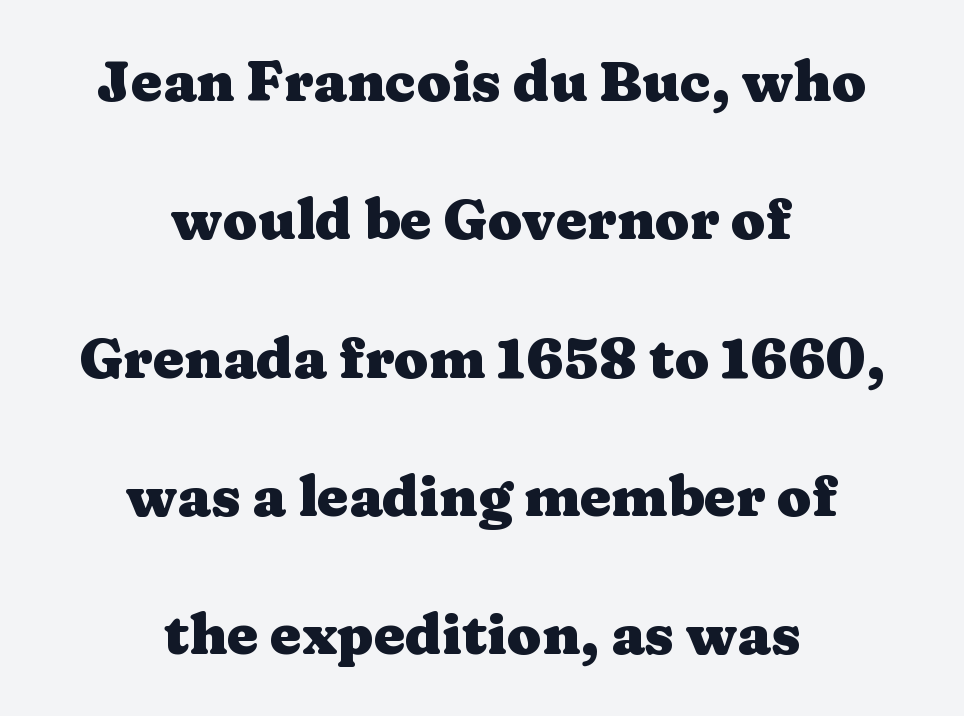
{"serif": "yes", "italic": "no", "bold": "yes", "weight": "heavy", "width": "wide", "stroke_contrast": "medium", "x_height": "medium", "monospaced": "no", "underline": "no", "align": "center", "line_spacing": "loose", "line_spacing_ratio": 2.47, "letter_spacing": "normal", "letter_spacing_em": 0.0, "glyph_px": 56}
